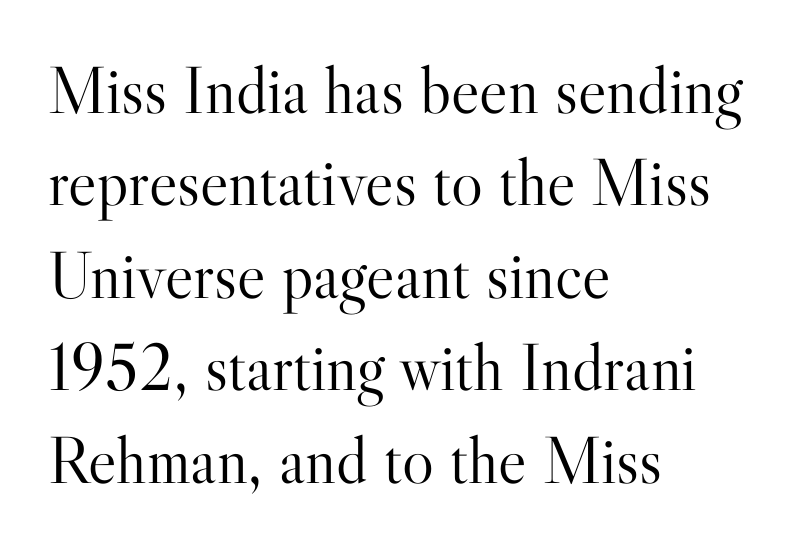
{"serif": "yes", "italic": "no", "bold": "no", "weight": "light", "width": "normal", "stroke_contrast": "high", "x_height": "small", "monospaced": "no", "underline": "no", "align": "left", "line_spacing": "normal", "line_spacing_ratio": 1.38, "letter_spacing": "normal", "letter_spacing_em": 0.0, "glyph_px": 67}
